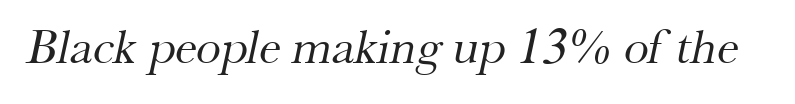
The rendering uses natural spacing where letterforms have individual widths. Observe the ordinary spacing: letters are neighbours, not strangers. Any mark beneath the type? The region is blank. Each stroke keeps to a modest, everyday thickness or less.
